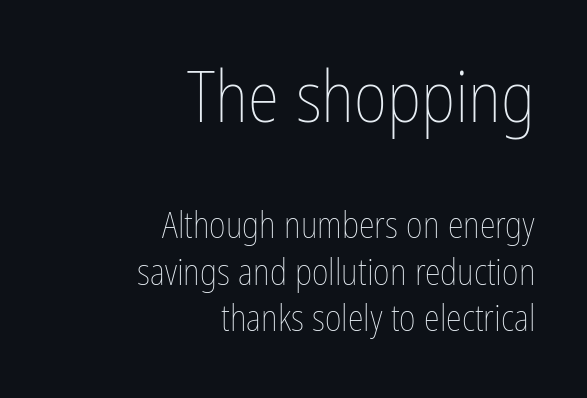
{"italic": "no", "bold": "no", "weight": "thin", "width": "condensed", "stroke_contrast": "low", "x_height": "medium", "monospaced": "no", "underline": "no", "align": "right", "line_spacing": "normal", "line_spacing_ratio": 1.29, "letter_spacing": "normal", "letter_spacing_em": 0.0, "larger_block": "first", "size_ratio": 2.0, "glyph_px": 72}
